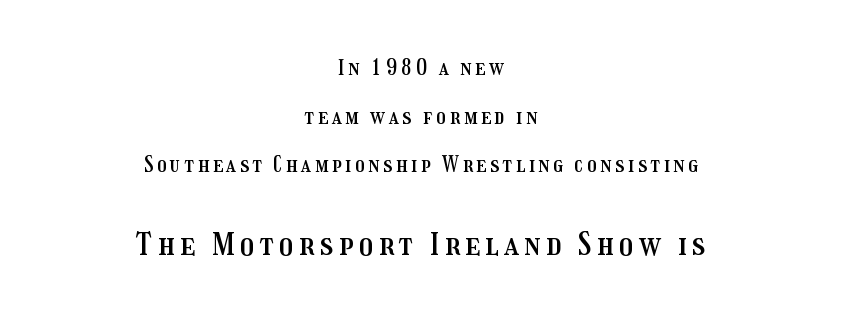
The image shows 31 px condensed type, upright; set centered, loose line spacing (2.31x), not underlined; the second (bottom) block is 1.48x larger; medium stroke contrast and a medium x-height.
